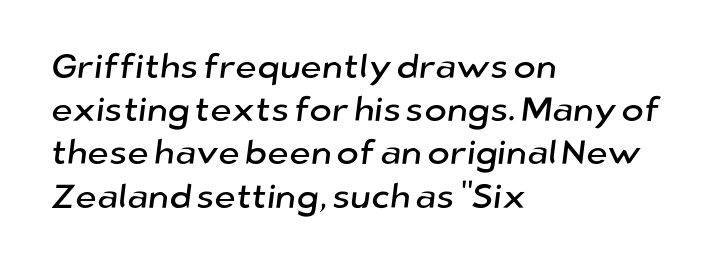
The image shows 34 px sans-serif type; set left-aligned, normal line spacing (1.27x), normal letter spacing, not underlined; low stroke contrast and a medium x-height.
